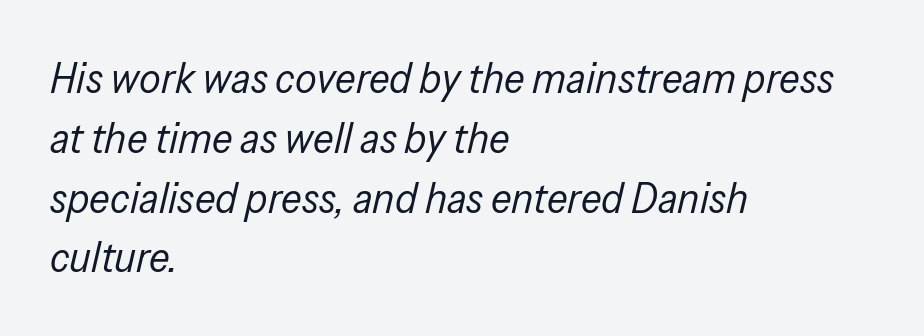
The image shows 43 px regular-weight, condensed type, italic (leaning right); set left-aligned, normal line spacing (1.39x), normal letter spacing, not underlined; low stroke contrast and a medium x-height.
